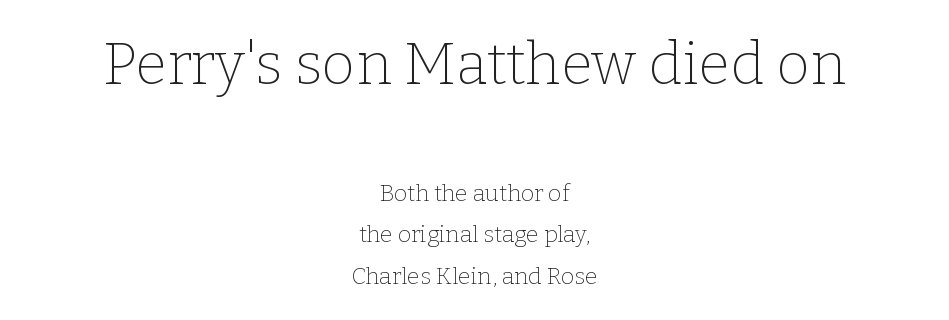
{"serif": "yes", "italic": "no", "bold": "no", "weight": "thin", "width": "normal", "stroke_contrast": "low", "x_height": "medium", "monospaced": "no", "underline": "no", "align": "center", "line_spacing_ratio": 1.79, "letter_spacing": "normal", "letter_spacing_em": 0.0, "larger_block": "first", "size_ratio": 2.52, "glyph_px": 58}
